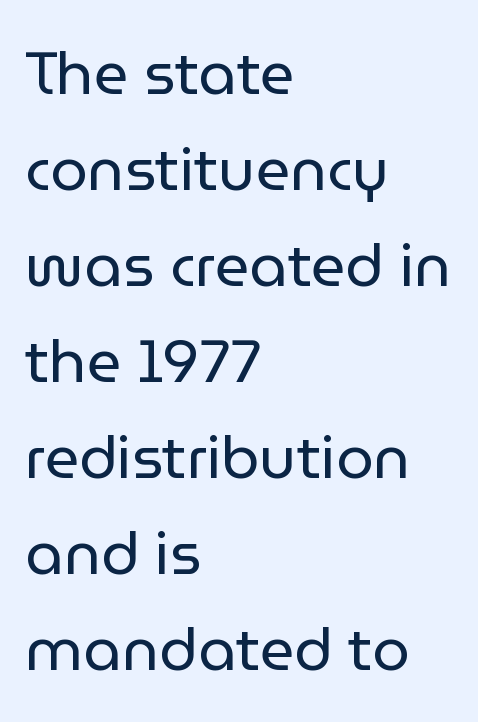
{"serif": "no", "italic": "no", "bold": "no", "weight": "regular", "width": "normal", "stroke_contrast": "low", "x_height": "medium", "monospaced": "no", "underline": "no", "align": "left", "line_spacing": "normal", "line_spacing_ratio": 1.6, "letter_spacing": "normal", "letter_spacing_em": 0.0, "glyph_px": 60}
